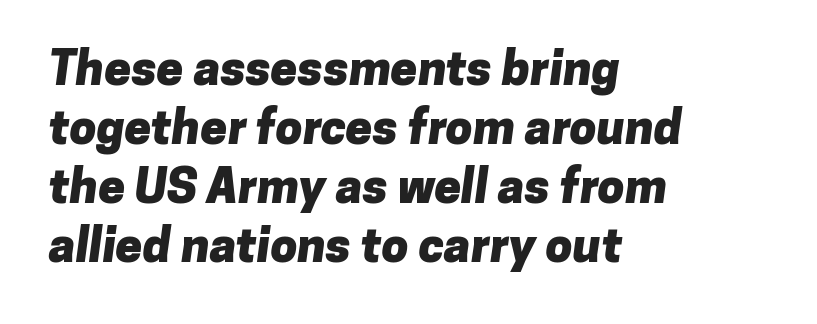
The image shows 48 px heavy sans-serif type; set left-aligned, line spacing 1.23x, normal letter spacing, not underlined; low stroke contrast and a medium x-height.
